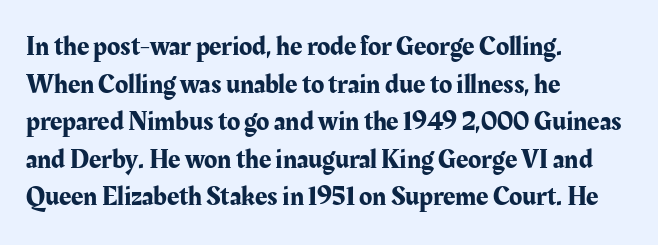
Plain, unruled lines of type. The lines in this sample share a left origin and differ only in where they stop. The specimen reads as upright at a glance. Letter spacing: default. If you measured baseline to baseline, you'd find a middling distance.
